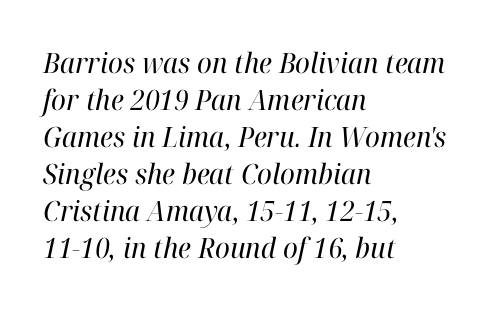
This rendering features lettering with no underline. A typesetter would call this proportional, since set widths differ per character. Rows of type keep a routine distance in the vertical direction. Reading down the block, your eye returns to a fixed left position each line. Check where the strokes stop: tiny serifs finish them off. No heavy texture on the line: the type isn't bold.
